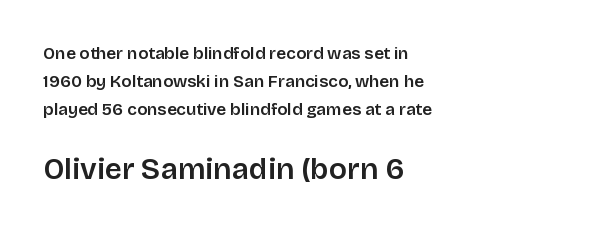
The image shows 30 px sans-serif type, upright; set left-aligned, normal line spacing (1.64x), normal letter spacing, not underlined; the second (bottom) block is 1.76x larger; low stroke contrast and a large x-height.
